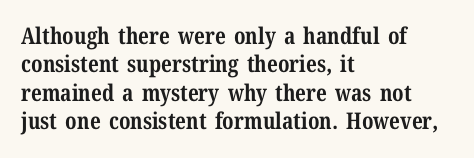
The image shows 23 px bold type, upright; set left-aligned, line spacing 1.23x, normal letter spacing, not underlined.
